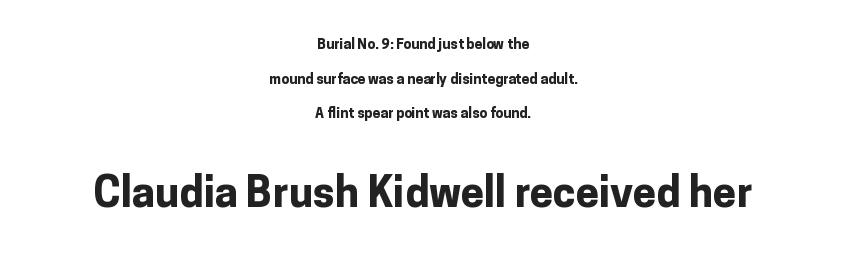
Q: Is the text bold? A: Yes.
Q: Is the text italic (slanted)? A: No, it is upright.
Q: Is the typeface a serif or a sans-serif typeface? A: Sans-serif.
Q: Is the text underlined? A: No.
Q: How is the paragraph aligned? A: Centered.
Q: Is the spacing between letters normal or unusually wide? A: Normal.
Q: Is the spacing between lines tight, normal or loose? A: Loose.
Q: Which block of text is set in a larger size, the first (top) or the second (bottom)? A: The second (bottom) one.
Q: Width (condensed, normal, or wide)? A: Normal.
Q: Stroke contrast? A: Low.
Q: x-height? A: Medium.
Q: Monospaced? A: No.
